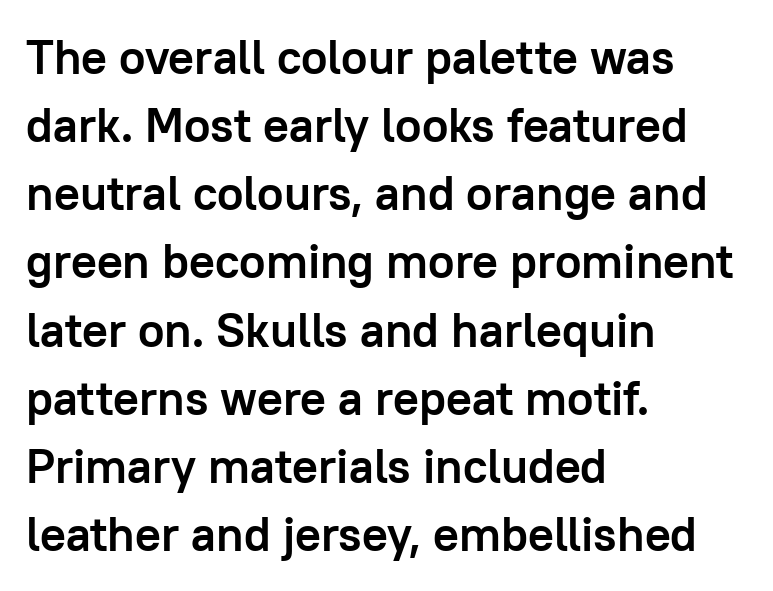
Q: Is the text bold? A: Yes.
Q: Is the text italic (slanted)? A: No, it is upright.
Q: Is the typeface a serif or a sans-serif typeface? A: Sans-serif.
Q: Is the text underlined? A: No.
Q: How is the paragraph aligned? A: Left-aligned.
Q: Is the spacing between letters normal or unusually wide? A: Normal.
Q: Is the spacing between lines tight, normal or loose? A: Normal.
Q: Width (condensed, normal, or wide)? A: Normal.
Q: Stroke contrast? A: Low.
Q: x-height? A: Medium.
Q: Monospaced? A: No.
